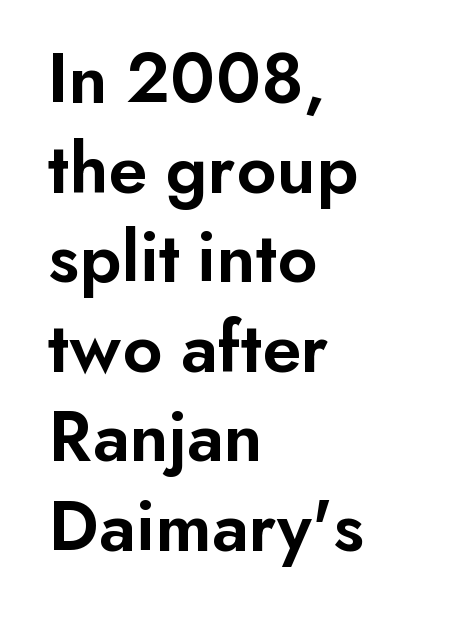
This rendering uses left alignment, leaving the right contour irregular. Honestly, the letter spacing is just normal — you wouldn't notice it. Slightly chunky letters — semibold, I'd say, not full bold. The area under the type is left untouched. Serifs: no, the terminals of the letterforms are clean. The face used here is proportionally spaced, like ordinary book or web type.
